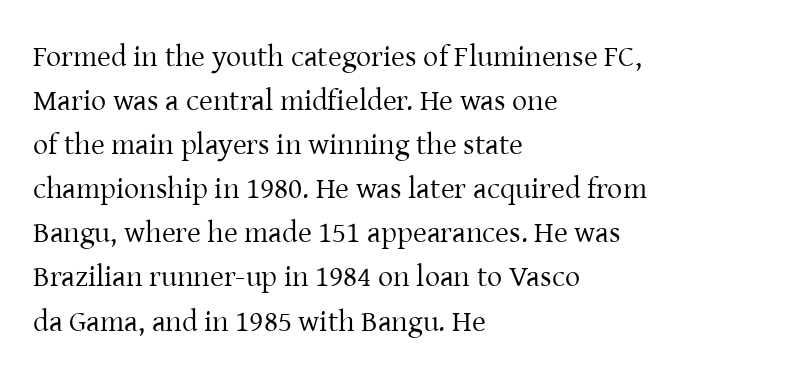
The image shows 30 px regular-weight serif type, upright; set left-aligned, normal line spacing (1.47x), normal letter spacing, not underlined; low stroke contrast and a medium x-height.
